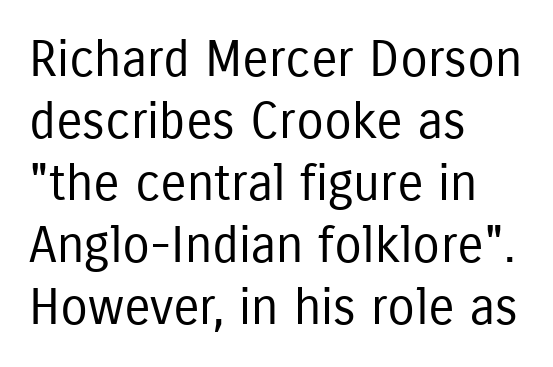
Q: Is the text bold? A: No.
Q: Is the text italic (slanted)? A: No, it is upright.
Q: Is the typeface a serif or a sans-serif typeface? A: Sans-serif.
Q: Is the text underlined? A: No.
Q: How is the paragraph aligned? A: Left-aligned.
Q: Is the spacing between letters normal or unusually wide? A: Normal.
Q: Width (condensed, normal, or wide)? A: Condensed.
Q: Stroke contrast? A: Low.
Q: x-height? A: Medium.
Q: Monospaced? A: No.
